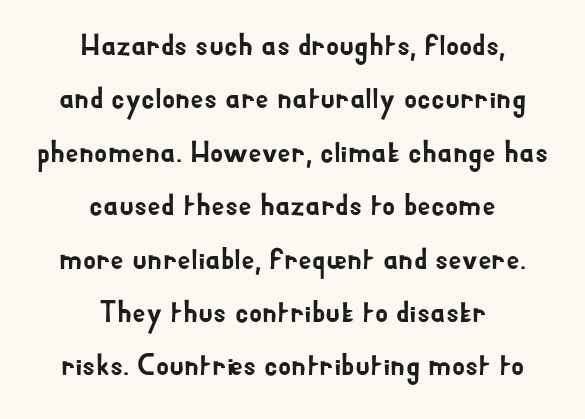
Q: Is the text italic (slanted)? A: No, it is upright.
Q: Is the typeface a serif or a sans-serif typeface? A: Sans-serif.
Q: Is the text underlined? A: No.
Q: How is the paragraph aligned? A: Centered.
Q: Is the spacing between letters normal or unusually wide? A: Normal.
Q: Width (condensed, normal, or wide)? A: Normal.
Q: Stroke contrast? A: Low.
Q: x-height? A: Small.
Q: Monospaced? A: No.
